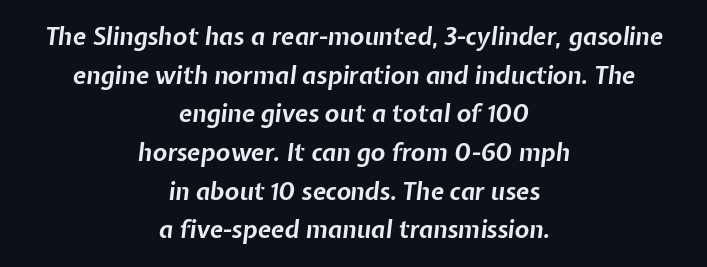
Caption: multi-line text, centered on the measure. How heavy is the stroke? Heavy — this is a bold. Decoration check: the copy has no underline. Slanted lettering throughout. The rows are spaced the way most documents space them. A typesetter would call this zero additional tracking.
